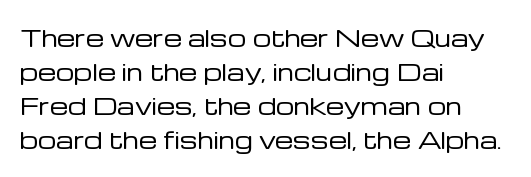
The type sits square on the baseline with zero lean. Stem width sits at or under what a default text font uses. Horizontally, the lines are justified to the leading edge only. This sample keeps an unexceptional amount of space between lines. The space beneath each line is pristine and unruled. There is no visible air inserted between adjacent glyphs.
